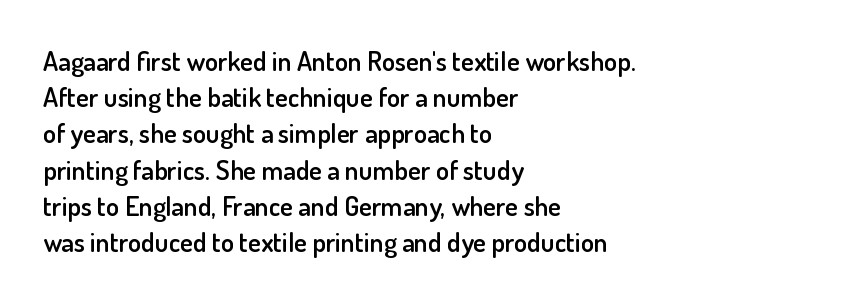
Nobody touched the tracking dial on this one. Its strokes are somewhat broadened, the hallmark of semibold type. Reading down the column, the eye jumps a familiar distance to each next line. Decoration check: the copy has no underline. The paragraph has a hard left edge and a soft right edge. Does the lettering tilt? It doesn't — this is upright.
